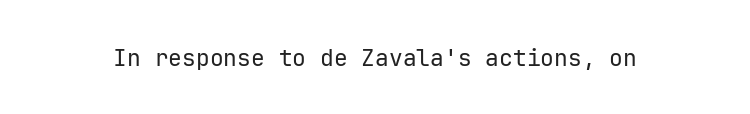
The image shows 23 px text type, upright; set normal letter spacing, not underlined.
